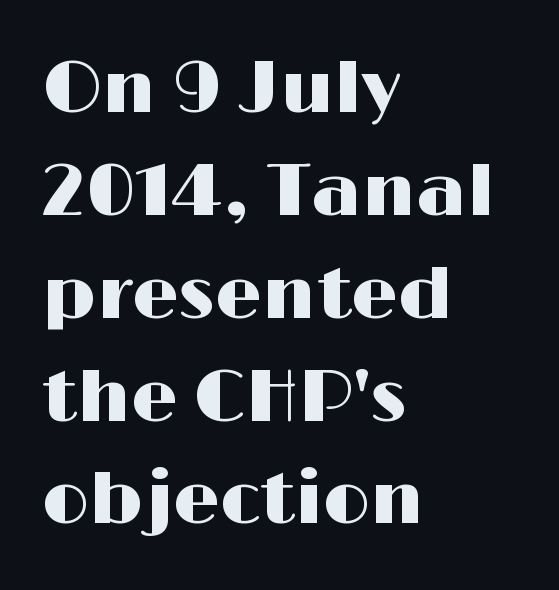
The image shows 74 px wide sans-serif type, upright; set left-aligned, normal line spacing (1.39x), normal letter spacing, not underlined; high stroke contrast and a medium x-height.
